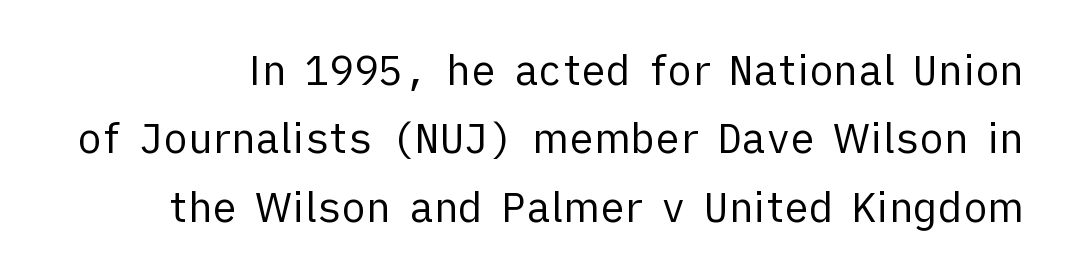
You could call the tracking neutral — neither tight nor loose. These lines are composed in type without serifs. Stem width sits at or under what a default text font uses. Underline: absent. Here the designer chose a conventional face with non-uniform glyph widths. Ordinary non-slanted type is in use.
